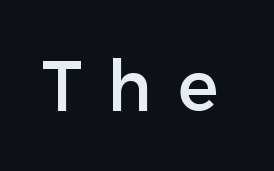
{"serif": "no", "italic": "no", "width": "normal", "stroke_contrast": "low", "x_height": "medium", "monospaced": "no", "underline": "no", "letter_spacing": "wide", "letter_spacing_em": 0.36, "glyph_px": 71}
